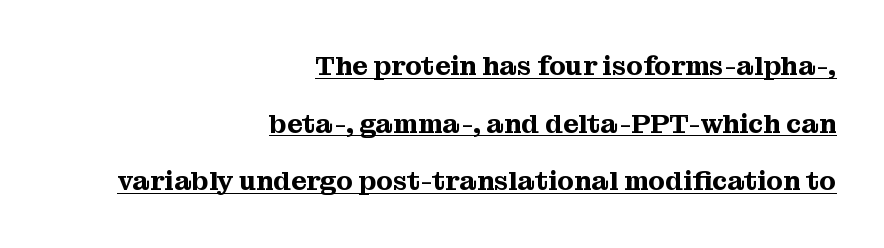
The image shows 27 px text type, upright; set right-aligned, loose line spacing (2.13x), normal letter spacing, underlined.
